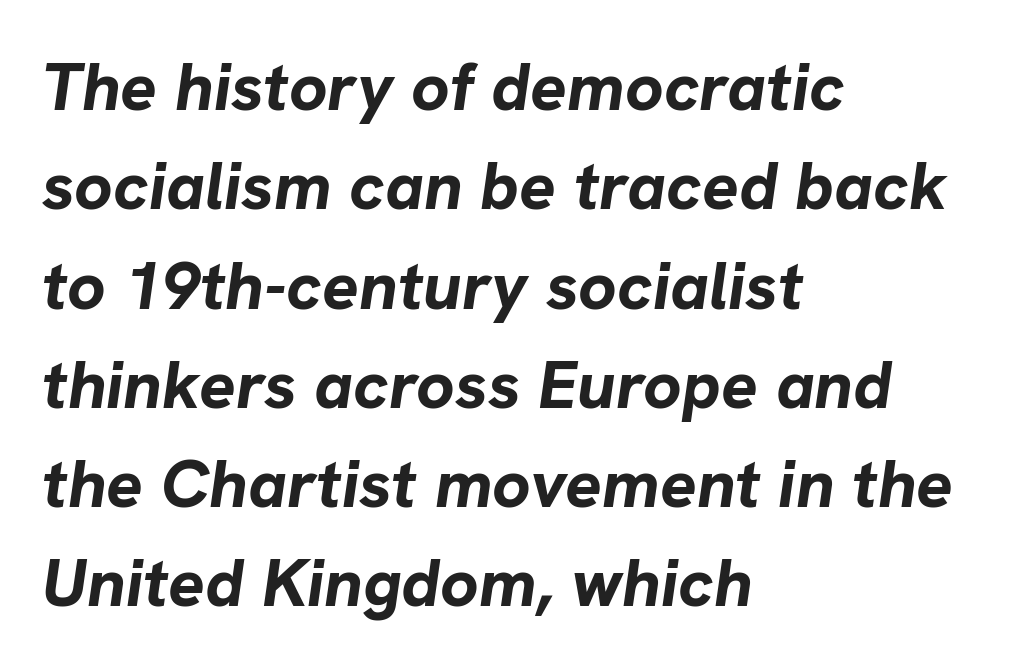
Q: Is the text bold? A: Yes.
Q: Is the text italic (slanted)? A: Yes, it leans right by about 8 degrees.
Q: Is the text underlined? A: No.
Q: How is the paragraph aligned? A: Left-aligned.
Q: Is the spacing between letters normal or unusually wide? A: Normal.
Q: Is the spacing between lines tight, normal or loose? A: Normal.
Q: Width (condensed, normal, or wide)? A: Normal.
Q: Stroke contrast? A: Low.
Q: x-height? A: Medium.
Q: Monospaced? A: No.
